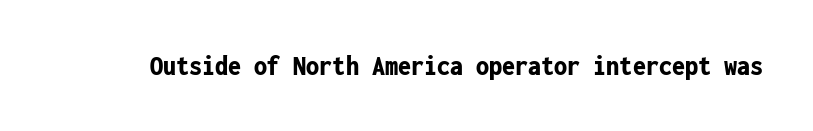
The image shows 29 px bold, condensed sans-serif type, upright, monospaced; set normal letter spacing, not underlined; low stroke contrast and a medium x-height.
